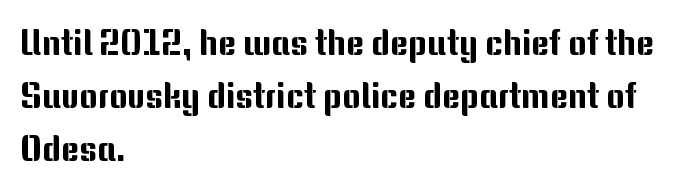
{"serif": "no", "italic": "no", "width": "normal", "stroke_contrast": "medium", "x_height": "medium", "monospaced": "no", "underline": "no", "align": "left", "line_spacing": "normal", "line_spacing_ratio": 1.52, "letter_spacing": "normal", "letter_spacing_em": 0.0, "glyph_px": 35}
